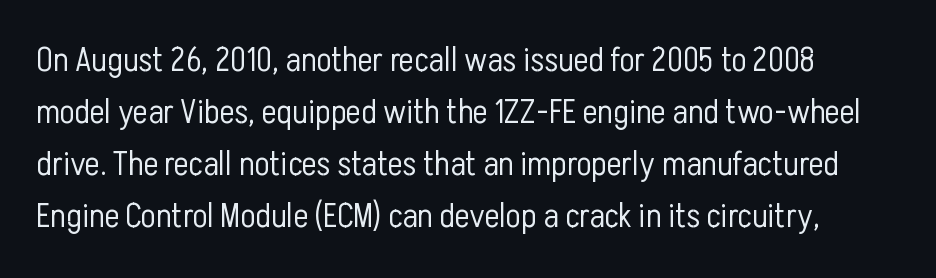
Q: Is the text bold? A: No.
Q: Is the text italic (slanted)? A: No, it is upright.
Q: Is the typeface a serif or a sans-serif typeface? A: Sans-serif.
Q: Is the text underlined? A: No.
Q: Is the spacing between letters normal or unusually wide? A: Normal.
Q: Is the spacing between lines tight, normal or loose? A: Normal.
Q: Width (condensed, normal, or wide)? A: Condensed.
Q: Stroke contrast? A: Low.
Q: x-height? A: Medium.
Q: Monospaced? A: No.
